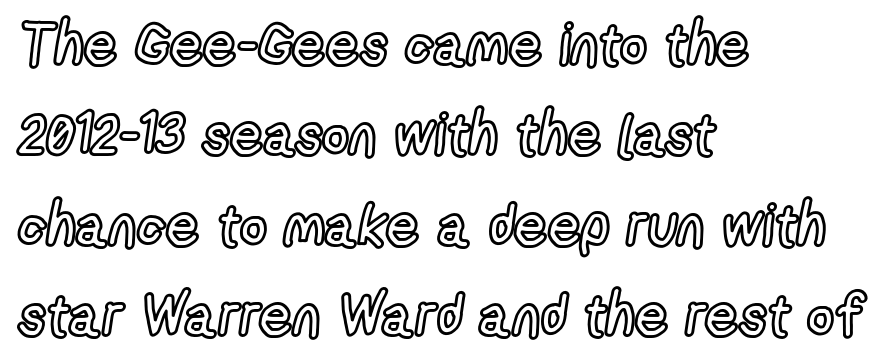
{"width": "condensed", "x_height": "medium", "monospaced": "no", "underline": "no", "align": "left", "line_spacing": "normal", "line_spacing_ratio": 1.56, "letter_spacing": "normal", "letter_spacing_em": 0.0, "glyph_px": 58}
